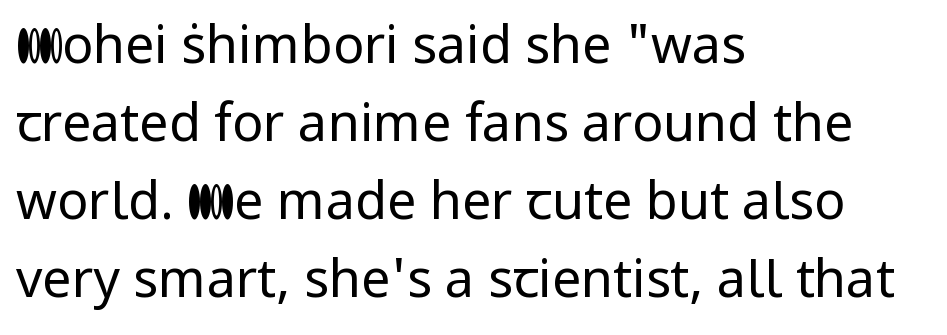
All the whitespace from short lines collects on the right. The lettering holds an erect, upright posture throughout. Stems and bowls with no extra thickness — not bold. Compared with typical paragraphs, the rows here are spaced about the same. Inter-character spacing is left at the font's built-in metrics. A typesetter would call this proportional, since set widths differ per character.
